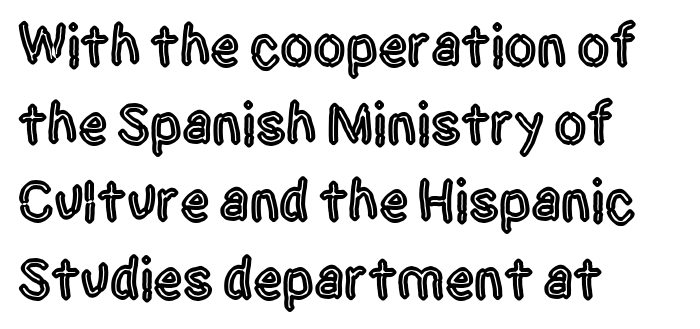
{"serif": "no", "italic": "no", "width": "condensed", "x_height": "large", "monospaced": "no", "underline": "no", "align": "left", "line_spacing": "normal", "line_spacing_ratio": 1.34, "letter_spacing": "normal", "letter_spacing_em": 0.0, "glyph_px": 58}
